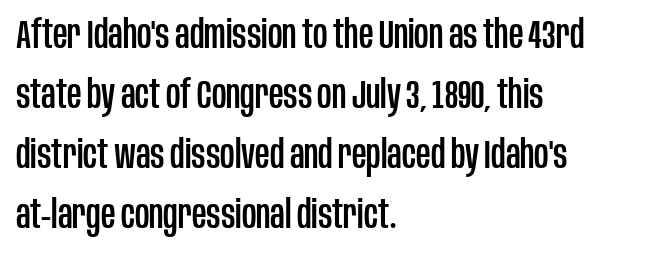
In terms of letterform style, serifs are entirely absent. This block has exactly the height ordinary leading produces. Ascenders rise straight up at ninety degrees. The space directly below the letters is spotless.
